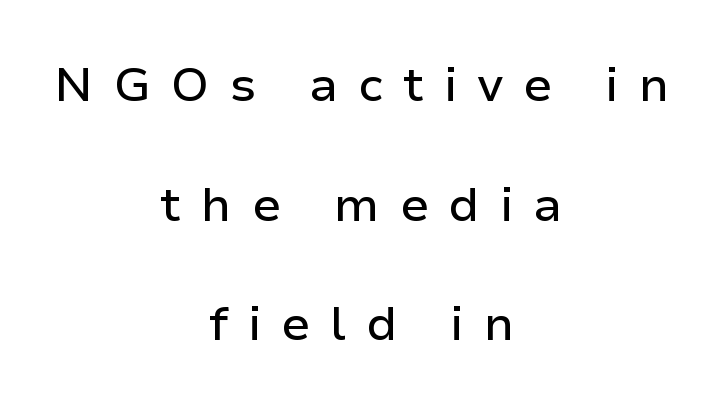
{"serif": "no", "italic": "no", "width": "normal", "stroke_contrast": "low", "x_height": "medium", "monospaced": "no", "underline": "no", "align": "center", "line_spacing": "loose", "line_spacing_ratio": 2.49, "letter_spacing": "wide", "letter_spacing_em": 0.41, "glyph_px": 48}
